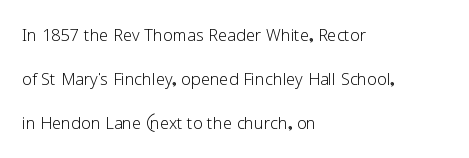
Q: Is the text bold? A: No.
Q: Is the text italic (slanted)? A: No, it is upright.
Q: Is the text underlined? A: No.
Q: How is the paragraph aligned? A: Left-aligned.
Q: Is the spacing between letters normal or unusually wide? A: Normal.
Q: Is the spacing between lines tight, normal or loose? A: Loose.
